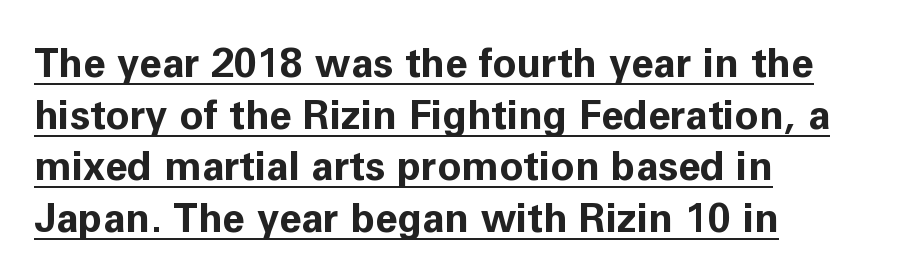
{"serif": "no", "italic": "no", "bold": "yes", "weight": "bold", "width": "normal", "stroke_contrast": "low", "x_height": "medium", "monospaced": "no", "underline": "yes", "align": "left", "line_spacing": "normal", "line_spacing_ratio": 1.29, "letter_spacing": "normal", "letter_spacing_em": 0.0, "glyph_px": 40}
